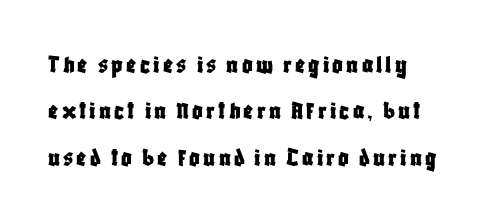
{"italic": "no", "underline": "no", "align": "left", "line_spacing_ratio": 1.78, "glyph_px": 26}
